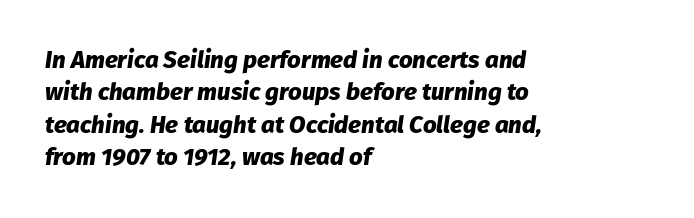
These lines were composed using italics. Descenders hang freely into open space. How heavy is the stroke? Heavy — this is a bold. How are the letters spaced? Ordinarily, with no added tracking. Which margin do the lines hug? The left one — the right edge is uneven. Evenly set lines give the paragraph a standard silhouette.
